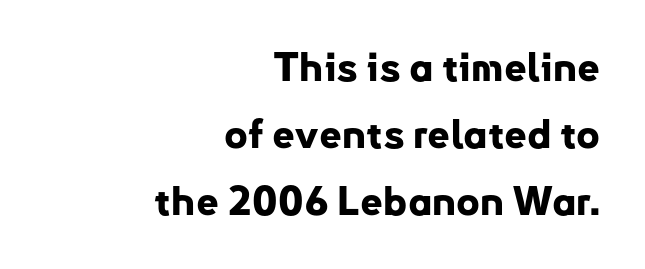
{"serif": "no", "italic": "no", "bold": "yes", "weight": "bold", "width": "normal", "stroke_contrast": "low", "x_height": "small", "monospaced": "no", "underline": "no", "align": "right", "line_spacing": "normal", "line_spacing_ratio": 1.67, "letter_spacing": "normal", "letter_spacing_em": 0.0, "glyph_px": 40}
